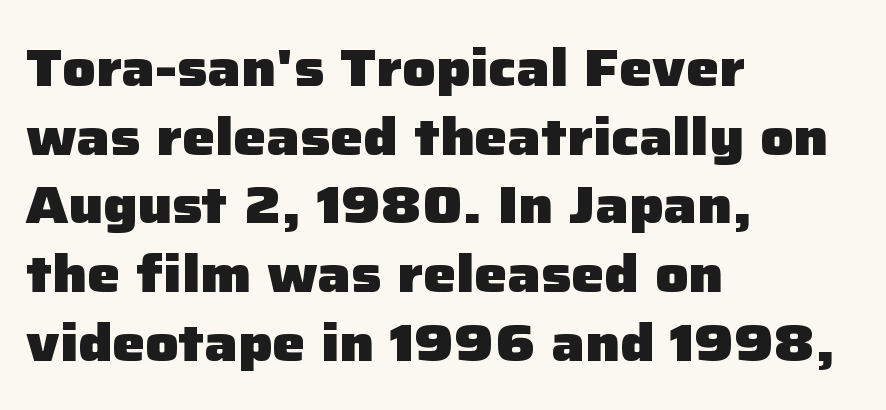
{"serif": "no", "italic": "no", "bold": "yes", "weight": "heavy", "width": "normal", "stroke_contrast": "low", "x_height": "medium", "monospaced": "no", "underline": "no", "align": "left", "line_spacing": "normal", "line_spacing_ratio": 1.32, "letter_spacing": "normal", "letter_spacing_em": 0.0, "glyph_px": 52}
